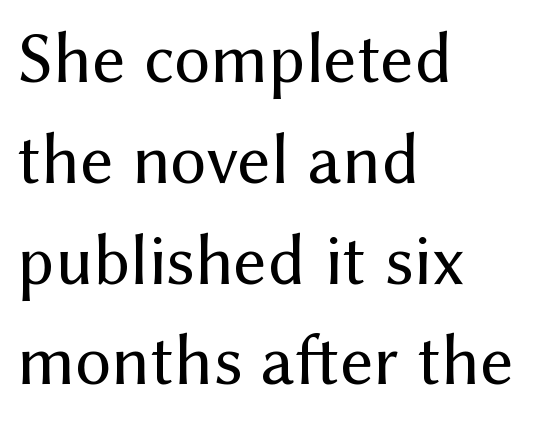
Q: Is the text bold? A: No.
Q: Is the text italic (slanted)? A: No, it is upright.
Q: Is the typeface a serif or a sans-serif typeface? A: Sans-serif.
Q: Is the text underlined? A: No.
Q: How is the paragraph aligned? A: Left-aligned.
Q: Is the spacing between letters normal or unusually wide? A: Normal.
Q: Is the spacing between lines tight, normal or loose? A: Normal.
Q: Width (condensed, normal, or wide)? A: Normal.
Q: Stroke contrast? A: Medium.
Q: x-height? A: Medium.
Q: Monospaced? A: No.
